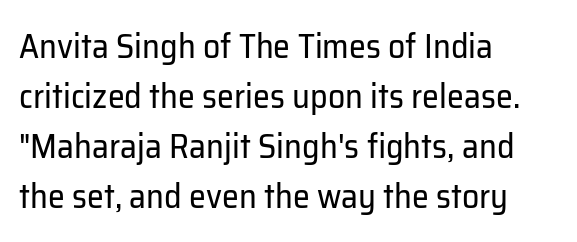
The image shows 34 px regular-weight sans-serif type, upright; set left-aligned, normal line spacing (1.47x), normal letter spacing, not underlined; low stroke contrast and a medium x-height.
